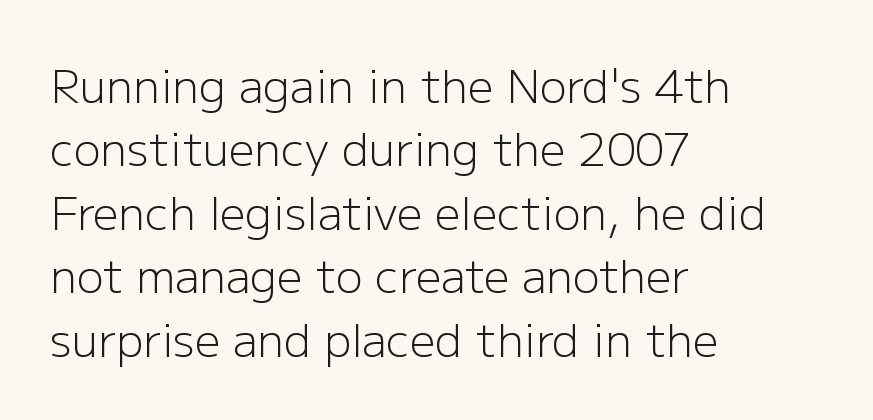
Q: Is the text bold? A: No.
Q: Is the text italic (slanted)? A: No, it is upright.
Q: Is the typeface a serif or a sans-serif typeface? A: Sans-serif.
Q: Is the text underlined? A: No.
Q: How is the paragraph aligned? A: Left-aligned.
Q: Is the spacing between letters normal or unusually wide? A: Normal.
Q: Is the spacing between lines tight, normal or loose? A: Normal.
Q: Width (condensed, normal, or wide)? A: Normal.
Q: Stroke contrast? A: Low.
Q: x-height? A: Medium.
Q: Monospaced? A: No.
